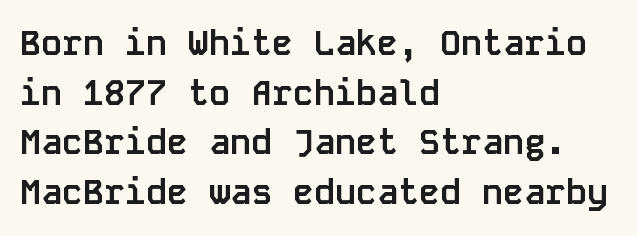
The image shows 35 px semibold sans-serif type, upright, monospaced; set left-aligned, normal line spacing (1.42x), normal letter spacing, not underlined; low stroke contrast and a large x-height.
